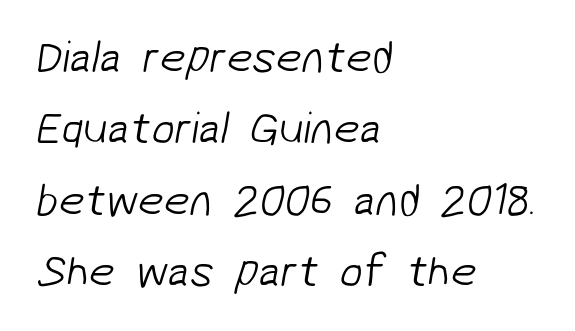
{"serif": "no", "bold": "no", "weight": "light", "width": "normal", "stroke_contrast": "low", "x_height": "medium", "monospaced": "no", "underline": "no", "align": "left", "line_spacing": "normal", "line_spacing_ratio": 1.55, "letter_spacing": "normal", "letter_spacing_em": 0.0, "glyph_px": 46}
